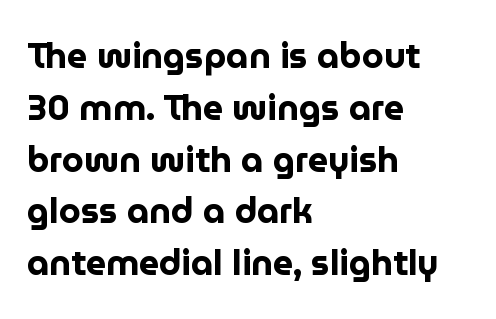
Alignment: flush left. Heft: maximum for text — a bold. The block of text has a typical density, with ordinary space between rows. The gap between lines stays unmarked.
